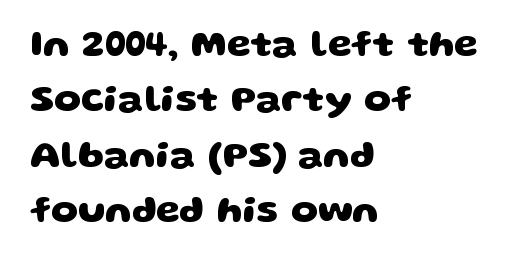
Q: Is the text bold? A: Yes.
Q: Is the typeface a serif or a sans-serif typeface? A: Sans-serif.
Q: Is the text underlined? A: No.
Q: How is the paragraph aligned? A: Left-aligned.
Q: Is the spacing between letters normal or unusually wide? A: Normal.
Q: Is the spacing between lines tight, normal or loose? A: Normal.
Q: Width (condensed, normal, or wide)? A: Wide.
Q: Stroke contrast? A: Low.
Q: x-height? A: Large.
Q: Monospaced? A: No.
